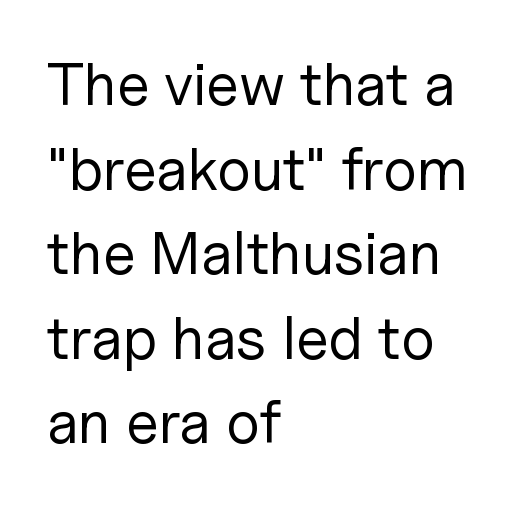
The image shows 60 px regular-weight sans-serif type, upright; set left-aligned, normal line spacing (1.41x), normal letter spacing, not underlined; low stroke contrast and a medium x-height.
